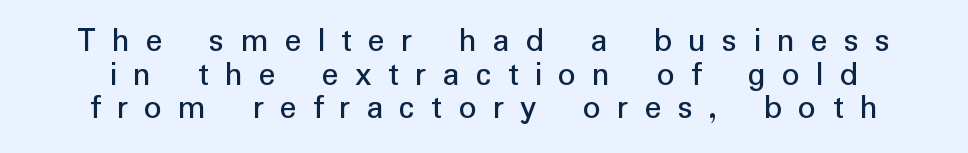
The image shows 35 px regular-weight sans-serif type, upright; set centered, tight line spacing (0.96x), unusually wide letter spacing (+0.46 em), not underlined; low stroke contrast and a medium x-height.
